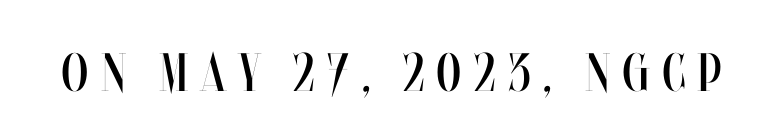
{"italic": "no", "bold": "no", "weight": "regular", "width": "condensed", "stroke_contrast": "medium", "x_height": "large", "monospaced": "no", "underline": "no", "letter_spacing": "wide", "letter_spacing_em": 0.24, "glyph_px": 54}
